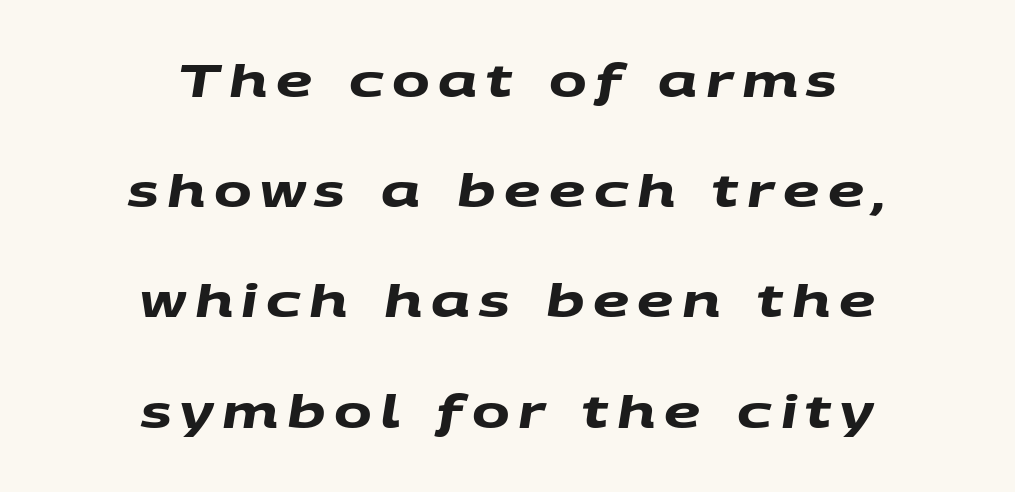
{"serif": "no", "bold": "yes", "weight": "heavy", "width": "wide", "stroke_contrast": "medium", "x_height": "large", "monospaced": "no", "underline": "no", "align": "center", "line_spacing": "loose", "line_spacing_ratio": 2.45, "glyph_px": 45}
